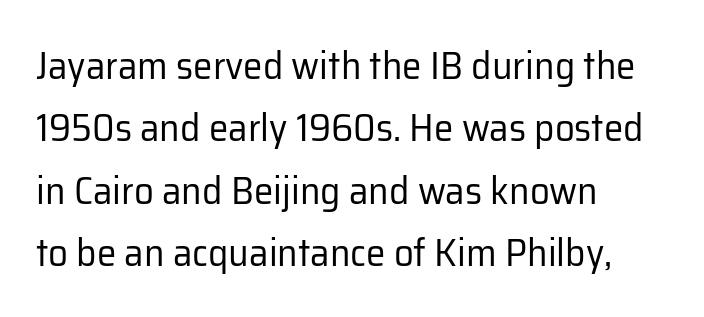
Q: Is the text bold? A: No.
Q: Is the text italic (slanted)? A: No, it is upright.
Q: Is the typeface a serif or a sans-serif typeface? A: Sans-serif.
Q: Is the text underlined? A: No.
Q: How is the paragraph aligned? A: Left-aligned.
Q: Is the spacing between letters normal or unusually wide? A: Normal.
Q: Is the spacing between lines tight, normal or loose? A: Normal.
Q: Width (condensed, normal, or wide)? A: Normal.
Q: Stroke contrast? A: Low.
Q: x-height? A: Medium.
Q: Monospaced? A: No.
